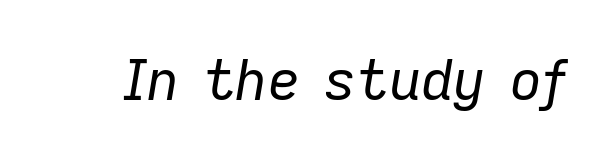
Unbolded letterforms with no extra heft. Is the letter spacing exaggerated? No — it looks like the ordinary default. Character widths vary here, with narrow letters taking less room than wide ones. Style check: oblique. Descender tails drop into unmarked territory.
